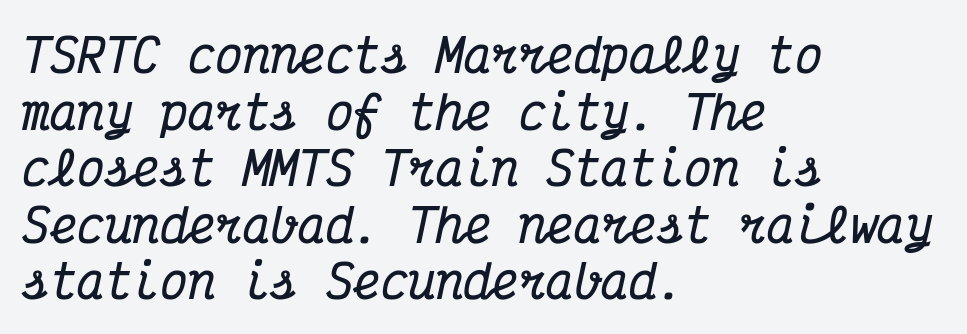
{"serif": "yes", "italic": "yes", "lean": "right", "slant_degrees": 12, "bold": "yes", "weight": "bold", "width": "condensed", "stroke_contrast": "medium", "x_height": "medium", "monospaced": "yes", "underline": "no", "align": "left", "line_spacing_ratio": 1.23, "letter_spacing": "normal", "letter_spacing_em": 0.0, "glyph_px": 46}
